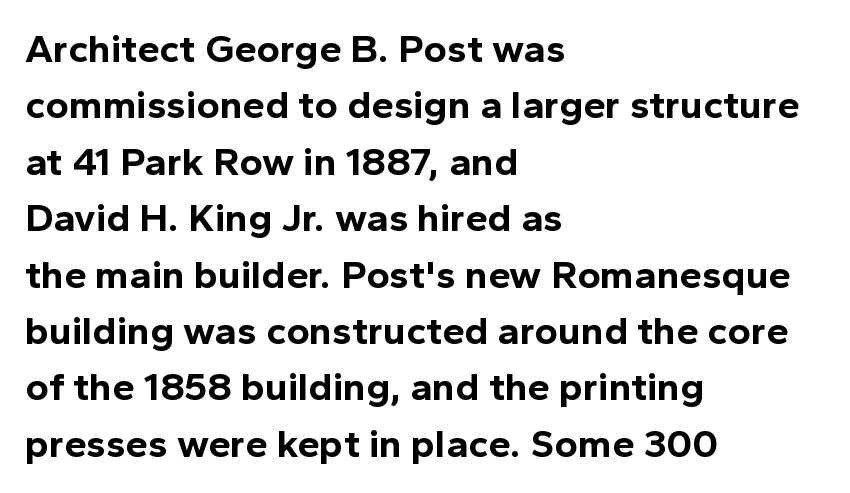
{"serif": "no", "italic": "no", "bold": "yes", "weight": "bold", "width": "normal", "x_height": "medium", "monospaced": "no", "underline": "no", "align": "left", "line_spacing": "normal", "line_spacing_ratio": 1.41, "letter_spacing": "normal", "letter_spacing_em": 0.0, "glyph_px": 40}
